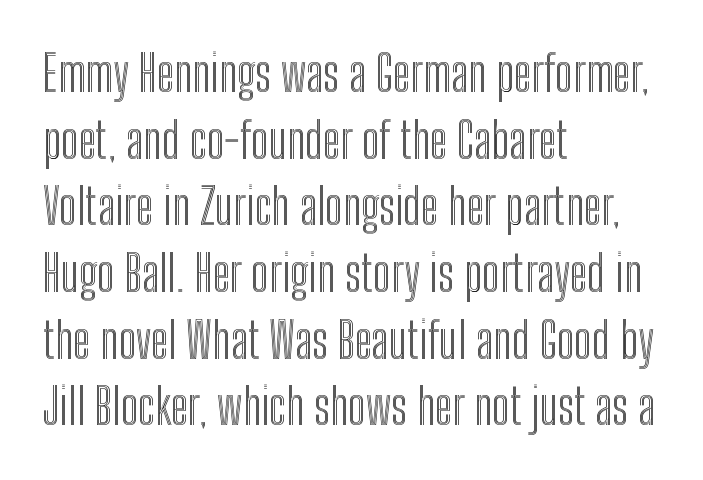
Rendered with straight, roman letterforms. Compared with a centered layout, this one pins lines to the left instead. Character widths vary here, with narrow letters taking less room than wide ones. Line spacing here is normal. What stands out about the letter spacing? Nothing — it is the standard amount.
